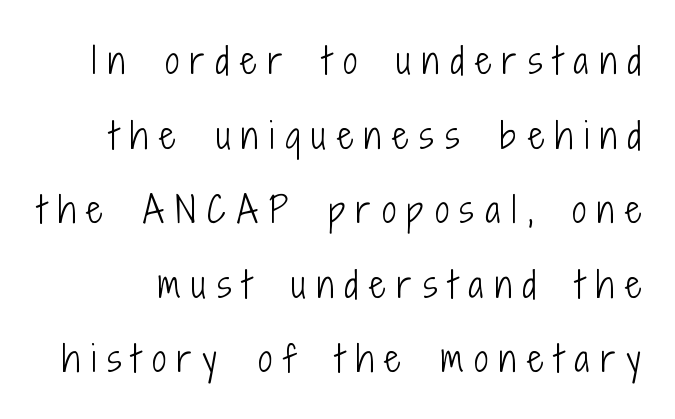
Spacing between characters has been opened up far beyond the box default. Grotesque or geometric, the face here clearly has no serifs. The line-height multiplier appears high, well above default. Summary of weight: not heavy and not bold. This is the regular roman posture of the typeface.
